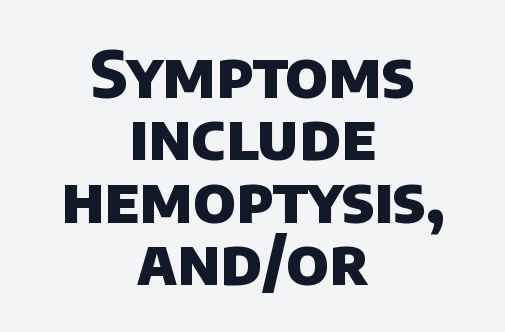
Q: Is the text bold? A: Yes.
Q: Is the typeface a serif or a sans-serif typeface? A: Sans-serif.
Q: Is the text underlined? A: No.
Q: How is the paragraph aligned? A: Centered.
Q: Is the spacing between letters normal or unusually wide? A: Normal.
Q: Is the spacing between lines tight, normal or loose? A: Tight.
Q: Width (condensed, normal, or wide)? A: Normal.
Q: Stroke contrast? A: Low.
Q: x-height? A: Large.
Q: Monospaced? A: No.
